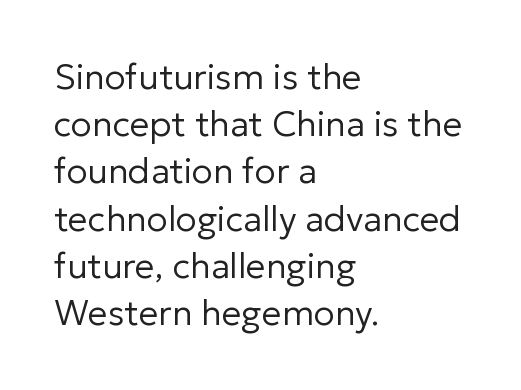
Q: Is the text bold? A: No.
Q: Is the text italic (slanted)? A: No, it is upright.
Q: Is the typeface a serif or a sans-serif typeface? A: Sans-serif.
Q: Is the text underlined? A: No.
Q: How is the paragraph aligned? A: Left-aligned.
Q: Is the spacing between letters normal or unusually wide? A: Normal.
Q: Is the spacing between lines tight, normal or loose? A: Normal.
Q: Width (condensed, normal, or wide)? A: Normal.
Q: Stroke contrast? A: Low.
Q: x-height? A: Medium.
Q: Monospaced? A: No.
